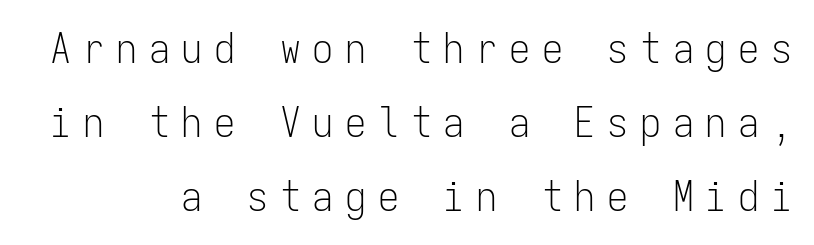
The letterforms sit at book weight or below. The lettering stays uniformly vertical, giving the passage a roman look. Rule under the text: the space is simply empty. What stands out about the letter spacing? Its width — letters are far apart. All the whitespace from short lines collects on the left. A typesetter would call this monospace, since all characters share one set width.
